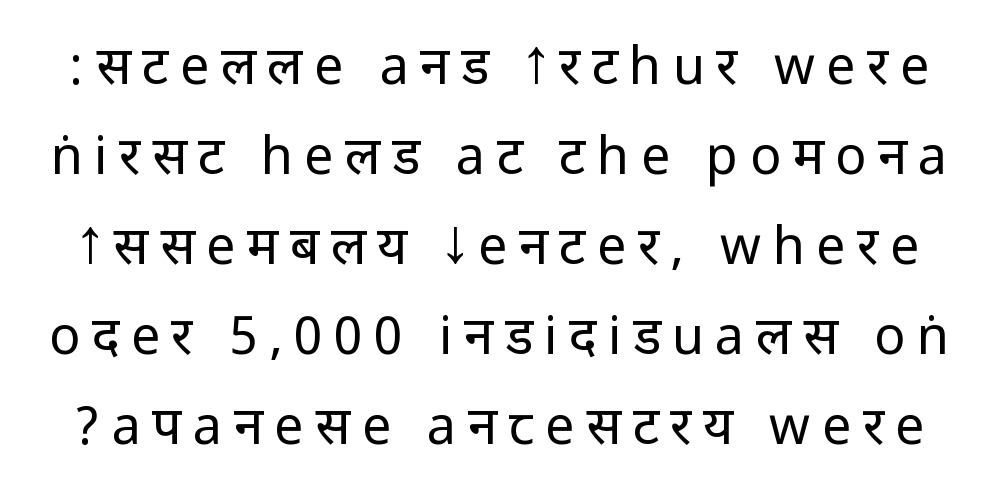
{"serif": "no", "italic": "no", "bold": "no", "weight": "regular", "width": "condensed", "stroke_contrast": "low", "underline": "no", "line_spacing_ratio": 1.73, "letter_spacing": "wide", "letter_spacing_em": 0.22, "glyph_px": 52}
